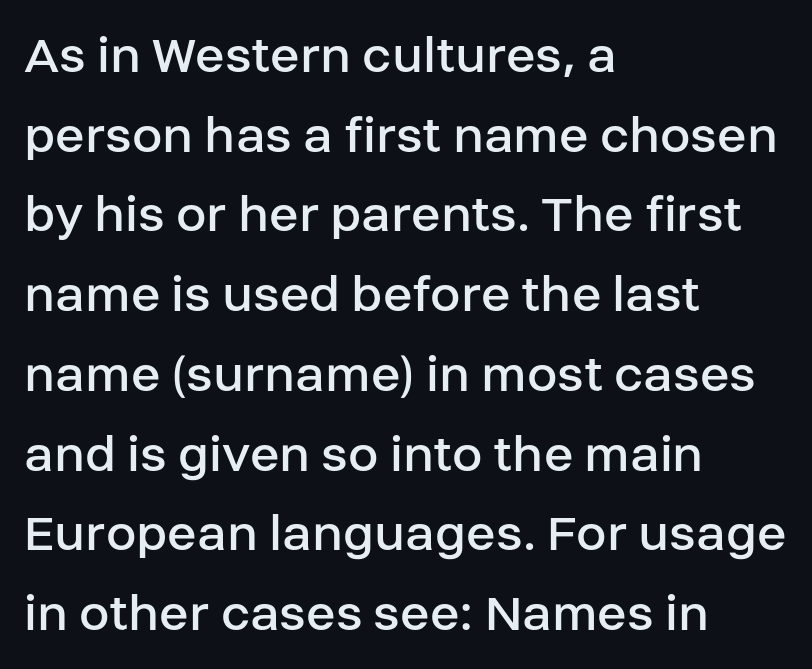
Q: Is the text bold? A: No.
Q: Is the text italic (slanted)? A: No, it is upright.
Q: Is the typeface a serif or a sans-serif typeface? A: Sans-serif.
Q: Is the text underlined? A: No.
Q: How is the paragraph aligned? A: Left-aligned.
Q: Is the spacing between letters normal or unusually wide? A: Normal.
Q: Is the spacing between lines tight, normal or loose? A: Normal.
Q: Width (condensed, normal, or wide)? A: Normal.
Q: Stroke contrast? A: Low.
Q: x-height? A: Large.
Q: Monospaced? A: No.
